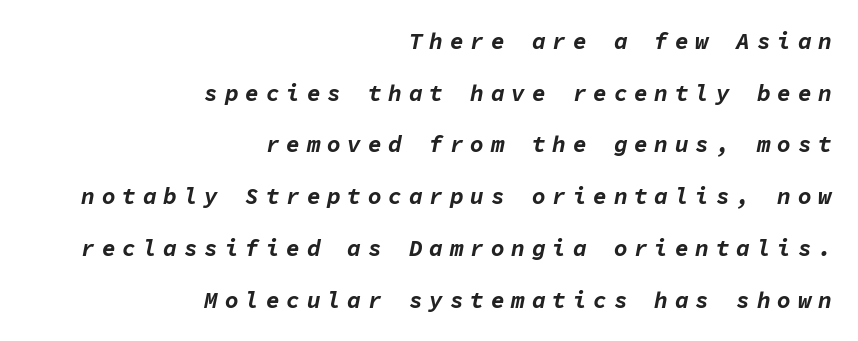
{"italic": "yes", "lean": "right", "slant_degrees": 11, "bold": "yes", "underline": "no", "align": "right", "line_spacing": "loose", "line_spacing_ratio": 2.25, "letter_spacing": "wide", "letter_spacing_em": 0.29, "glyph_px": 23}
